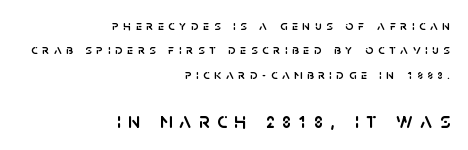
{"italic": "no", "underline": "no", "align": "right", "line_spacing_ratio": 1.74, "letter_spacing": "wide", "letter_spacing_em": 0.33, "larger_block": "second", "size_ratio": 1.57, "glyph_px": 22}
